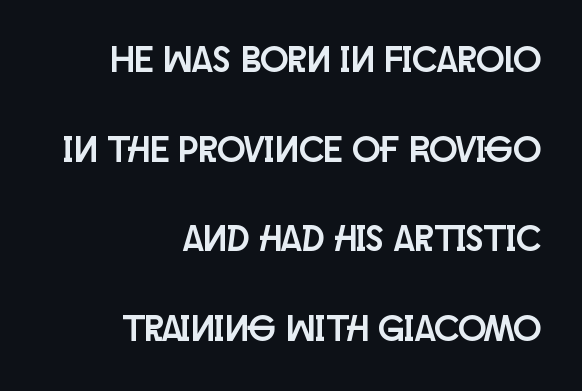
{"serif": "no", "italic": "no", "width": "condensed", "stroke_contrast": "low", "x_height": "large", "monospaced": "no", "underline": "no", "align": "right", "line_spacing": "loose", "line_spacing_ratio": 2.42, "letter_spacing": "normal", "letter_spacing_em": 0.0, "glyph_px": 37}
